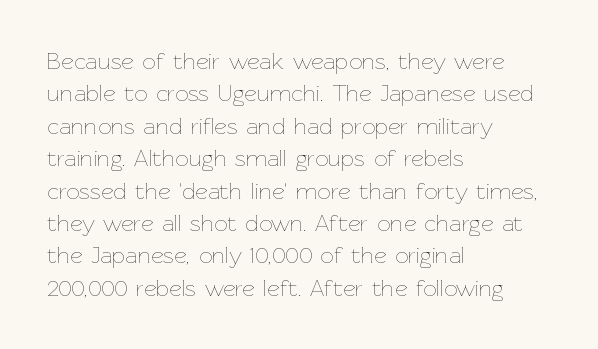
Q: Is the text bold? A: No.
Q: Is the text italic (slanted)? A: No, it is upright.
Q: Is the text underlined? A: No.
Q: How is the paragraph aligned? A: Left-aligned.
Q: Is the spacing between letters normal or unusually wide? A: Normal.
Q: Is the spacing between lines tight, normal or loose? A: Normal.
